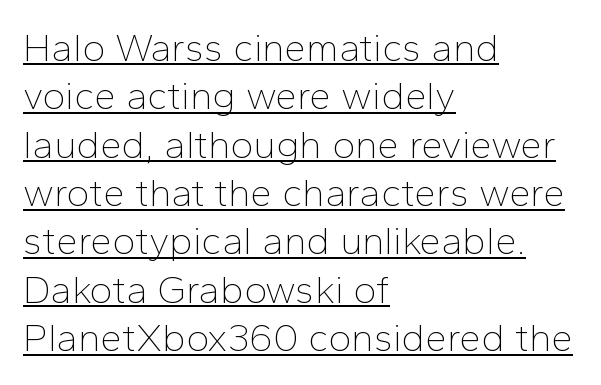
The axis of the letterforms is exactly vertical. These lines keep a tight, regular rhythm from letter to letter. Line beginnings align vertically; line endings do not. Summary of weight: not heavy and not bold. To sum up the face: it is a sans, with no serifs. Students, observe the line beneath the letters — that is underlining.
